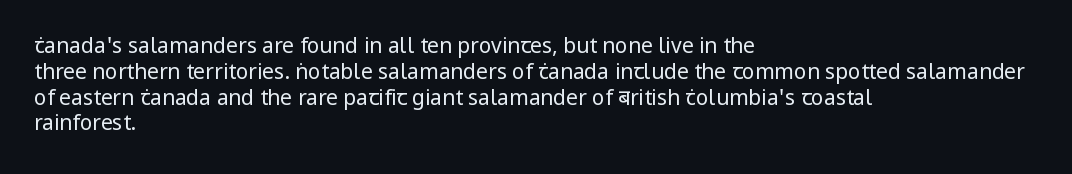
The image shows 21 px text type, upright; set left-aligned, line spacing 1.23x, normal letter spacing, not underlined.
